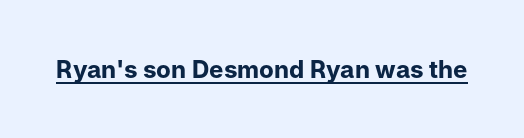
Q: Is the text bold? A: Yes.
Q: Is the text italic (slanted)? A: No, it is upright.
Q: Is the text underlined? A: Yes.
Q: Is the spacing between letters normal or unusually wide? A: Normal.
